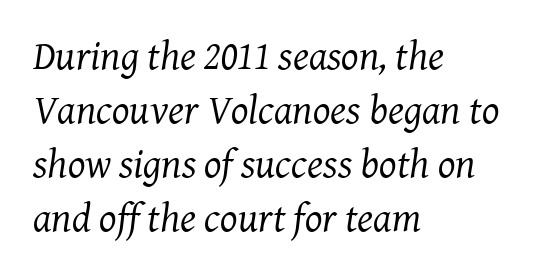
{"serif": "yes", "italic": "yes", "lean": "right", "slant_degrees": 8, "bold": "no", "weight": "regular", "width": "normal", "stroke_contrast": "medium", "x_height": "medium", "monospaced": "no", "underline": "no", "align": "left", "line_spacing": "normal", "line_spacing_ratio": 1.32, "letter_spacing": "normal", "letter_spacing_em": 0.0, "glyph_px": 41}
